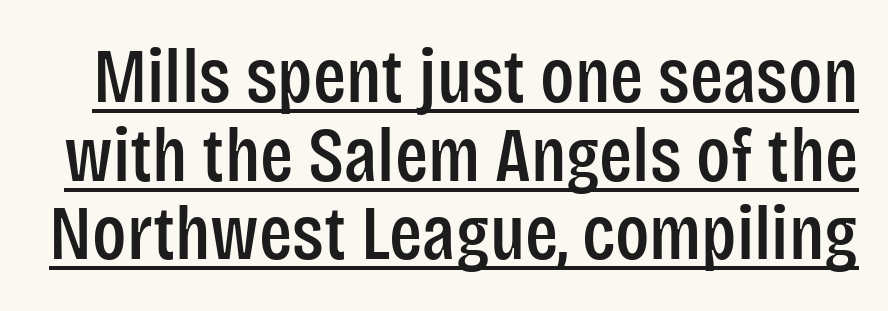
Q: Is the text italic (slanted)? A: No, it is upright.
Q: Is the typeface a serif or a sans-serif typeface? A: Sans-serif.
Q: Is the text underlined? A: Yes.
Q: Is the spacing between letters normal or unusually wide? A: Normal.
Q: Is the spacing between lines tight, normal or loose? A: Tight.
Q: Width (condensed, normal, or wide)? A: Condensed.
Q: Stroke contrast? A: Low.
Q: x-height? A: Large.
Q: Monospaced? A: No.
